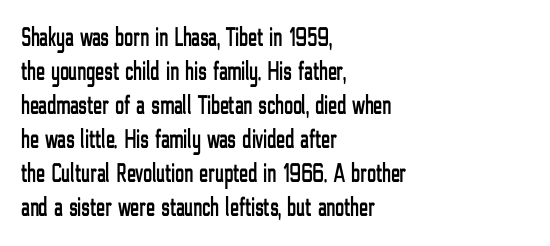
Q: Is the text italic (slanted)? A: No, it is upright.
Q: Is the text underlined? A: No.
Q: How is the paragraph aligned? A: Left-aligned.
Q: Is the spacing between letters normal or unusually wide? A: Normal.
Q: Is the spacing between lines tight, normal or loose? A: Normal.
